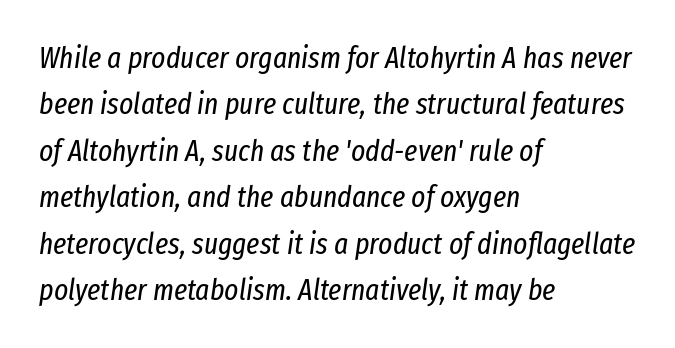
The image shows 30 px regular-weight, condensed type, italic (leaning right); set left-aligned, normal line spacing (1.55x), normal letter spacing, not underlined; low stroke contrast and a medium x-height.
